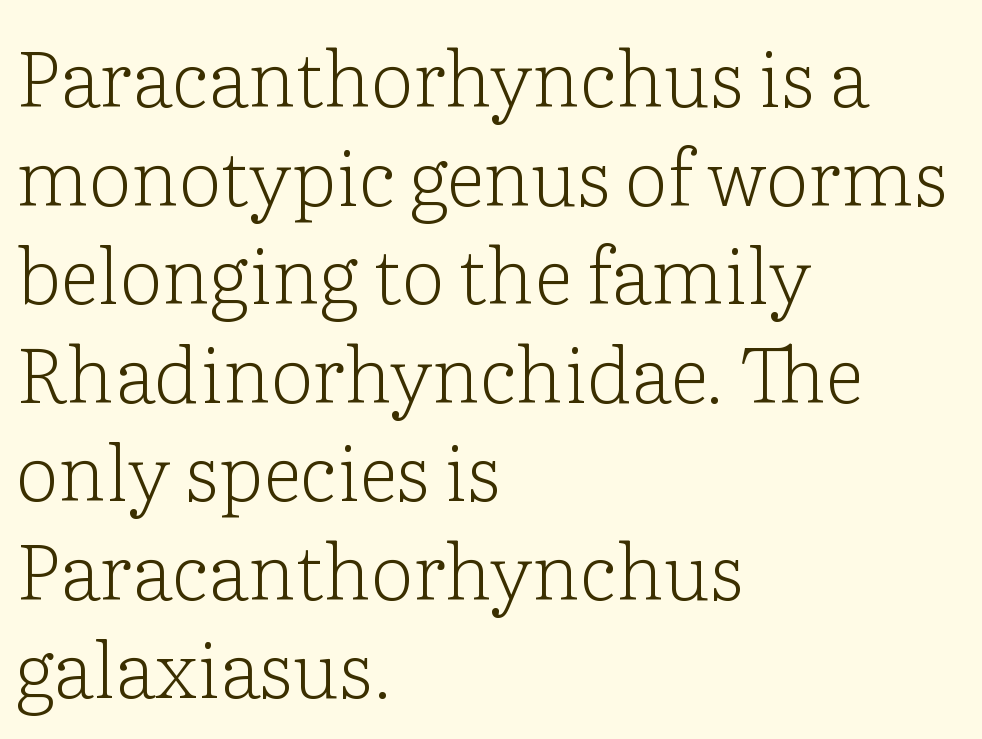
Q: Is the text bold? A: No.
Q: Is the text italic (slanted)? A: No, it is upright.
Q: Is the typeface a serif or a sans-serif typeface? A: Serif.
Q: Is the text underlined? A: No.
Q: How is the paragraph aligned? A: Left-aligned.
Q: Is the spacing between letters normal or unusually wide? A: Normal.
Q: Is the spacing between lines tight, normal or loose? A: Normal.
Q: Width (condensed, normal, or wide)? A: Normal.
Q: Stroke contrast? A: Low.
Q: x-height? A: Medium.
Q: Monospaced? A: No.
